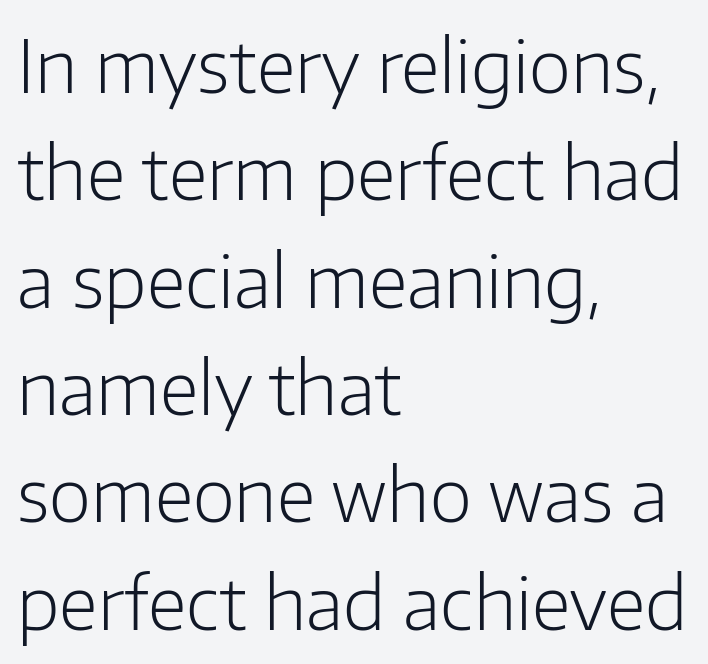
Nope, not italic — everything's standing straight. Do the characters align in a grid? No, the font is proportional. Inter-character spacing is left at the font's built-in metrics. The block of text has a typical density, with ordinary space between rows. The specimen omits any rule beneath the text block's lines.
